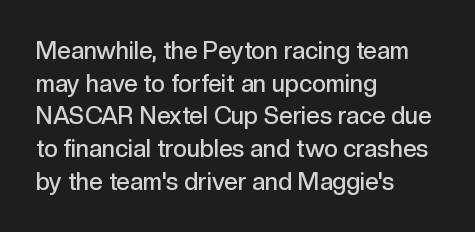
Q: Is the text bold? A: Semi-bold.
Q: Is the text italic (slanted)? A: No, it is upright.
Q: Is the text underlined? A: No.
Q: How is the paragraph aligned? A: Left-aligned.
Q: Is the spacing between letters normal or unusually wide? A: Normal.
Q: Is the spacing between lines tight, normal or loose? A: Normal.
